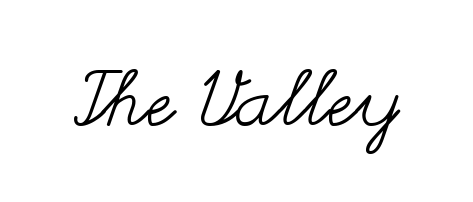
Plain, unruled lines of type. The typesetting does not lean heavy: it is not bold. Here the designer chose a conventional face with non-uniform glyph widths.
